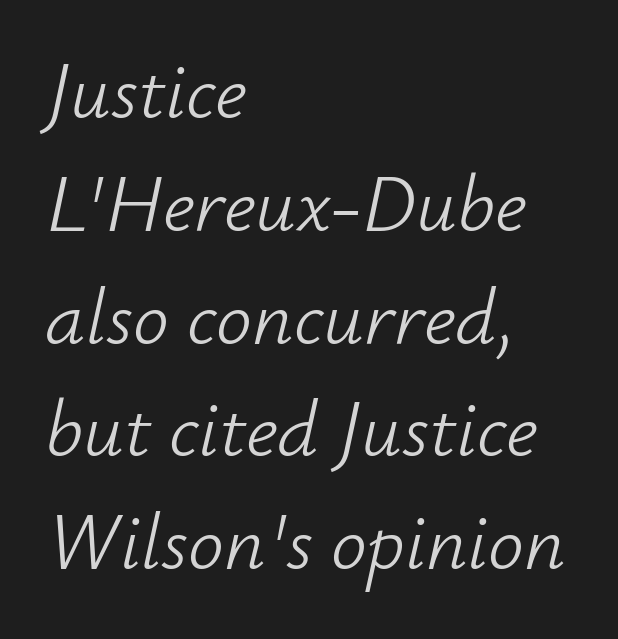
Layout note: lines flush left. Evenly set lines give the paragraph a standard silhouette. Compared with typical body copy, the letter spacing here is the same. Underlining? Definitely not there.
